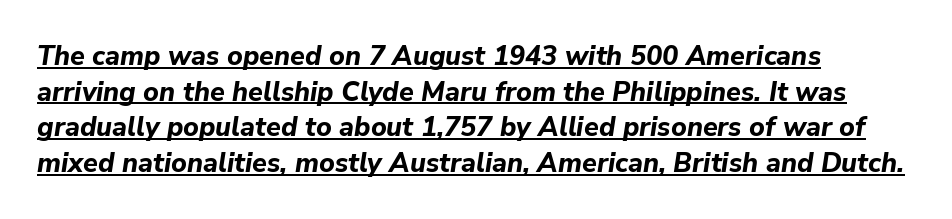
Look at the stroke-to-counter ratio: heavy, a bold. Words appear dense and cohesive because spacing is normal. Students, observe: this is what conventionally led text looks like. Every character sits at an angle, as italics do. All the whitespace from short lines collects on the right. This sample carries an underscore along the baseline area.
